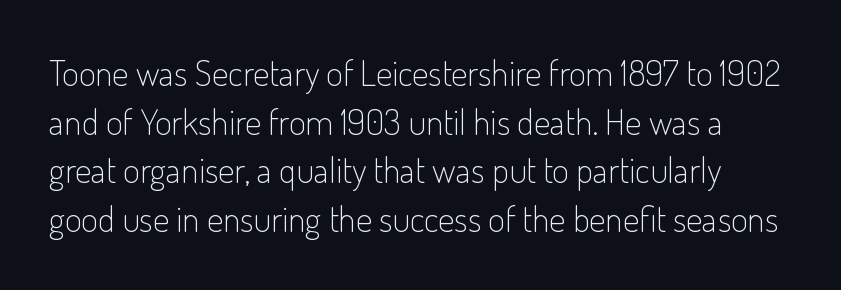
Q: Is the text bold? A: No.
Q: Is the text italic (slanted)? A: No, it is upright.
Q: Is the typeface a serif or a sans-serif typeface? A: Sans-serif.
Q: Is the text underlined? A: No.
Q: Is the spacing between letters normal or unusually wide? A: Normal.
Q: Is the spacing between lines tight, normal or loose? A: Normal.
Q: Width (condensed, normal, or wide)? A: Condensed.
Q: Stroke contrast? A: Low.
Q: x-height? A: Small.
Q: Monospaced? A: No.
